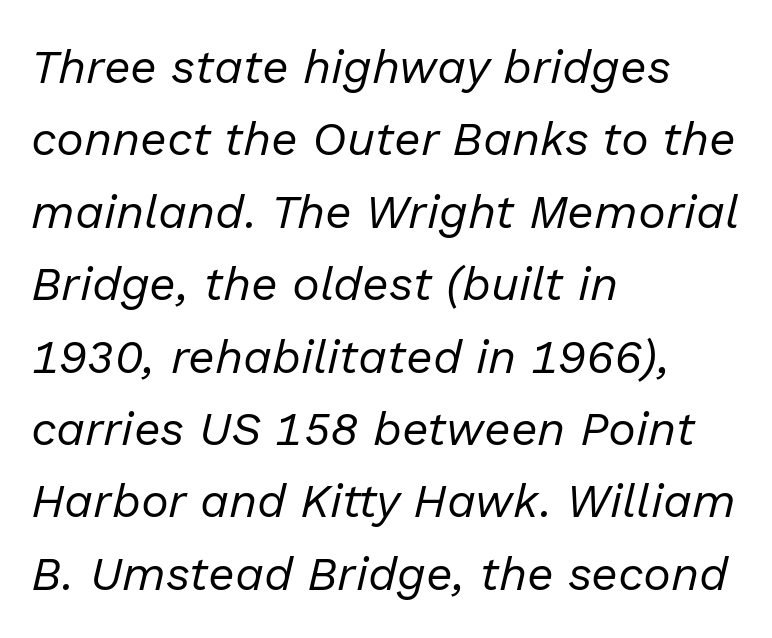
{"italic": "yes", "lean": "right", "slant_degrees": 13, "bold": "no", "weight": "regular", "width": "normal", "stroke_contrast": "low", "x_height": "medium", "monospaced": "no", "underline": "no", "align": "left", "line_spacing": "normal", "line_spacing_ratio": 1.54, "letter_spacing": "normal", "letter_spacing_em": 0.0, "glyph_px": 47}
